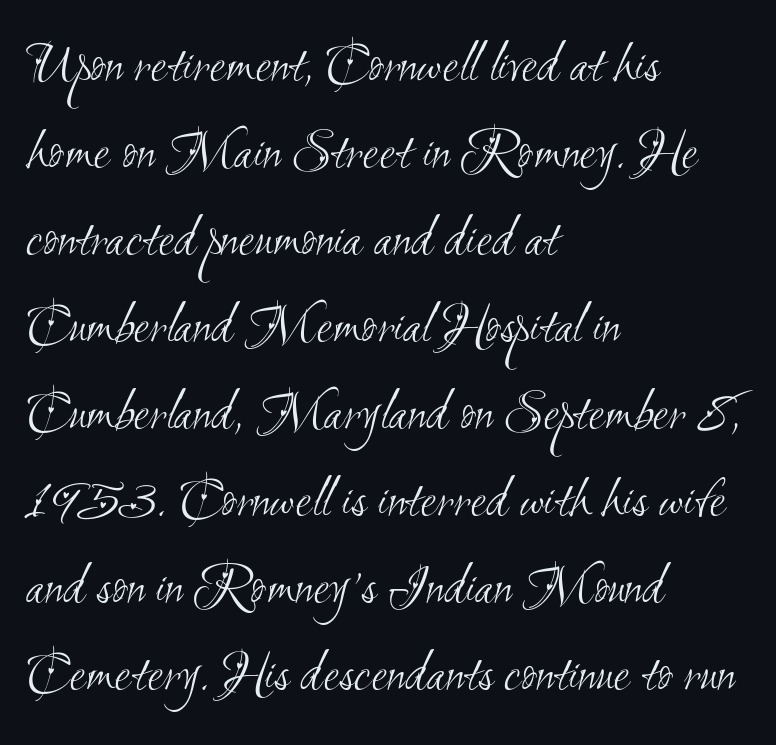
Q: Is the text bold? A: No.
Q: Is the typeface a serif or a sans-serif typeface? A: Sans-serif.
Q: Is the text underlined? A: No.
Q: How is the paragraph aligned? A: Left-aligned.
Q: Is the spacing between letters normal or unusually wide? A: Normal.
Q: Is the spacing between lines tight, normal or loose? A: Normal.
Q: Width (condensed, normal, or wide)? A: Condensed.
Q: Stroke contrast? A: Medium.
Q: x-height? A: Small.
Q: Monospaced? A: No.
